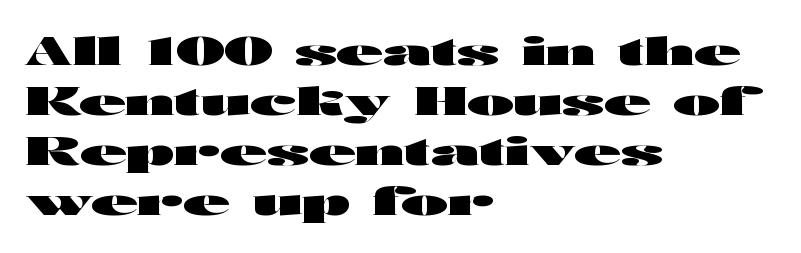
The image shows 38 px heavy, wide sans-serif type, upright; set left-aligned, normal line spacing (1.32x), normal letter spacing, not underlined; high stroke contrast and a medium x-height.
